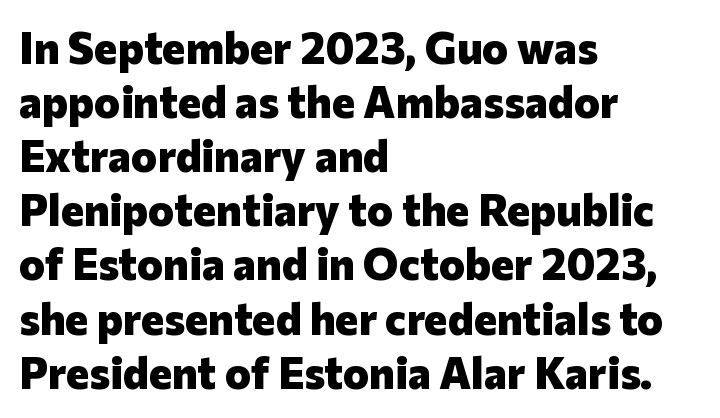
Q: Is the text bold? A: Yes.
Q: Is the text italic (slanted)? A: No, it is upright.
Q: Is the typeface a serif or a sans-serif typeface? A: Sans-serif.
Q: Is the text underlined? A: No.
Q: How is the paragraph aligned? A: Left-aligned.
Q: Is the spacing between letters normal or unusually wide? A: Normal.
Q: Width (condensed, normal, or wide)? A: Normal.
Q: Stroke contrast? A: Low.
Q: x-height? A: Medium.
Q: Monospaced? A: No.
